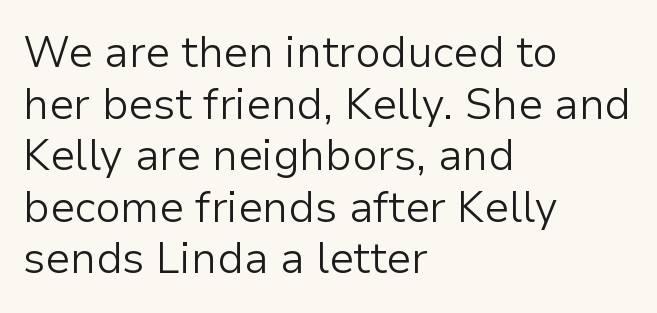
Note the varied advance widths — an 'i' is clearly narrower than an 'm'. The characters display no serif detailing; their extremities are plain. The paragraph shown leans on its left margin. Quick note: underline off. The font sits on the lighter half of the weight spectrum, regular included. This rendering leaves character spacing at its baseline value.
